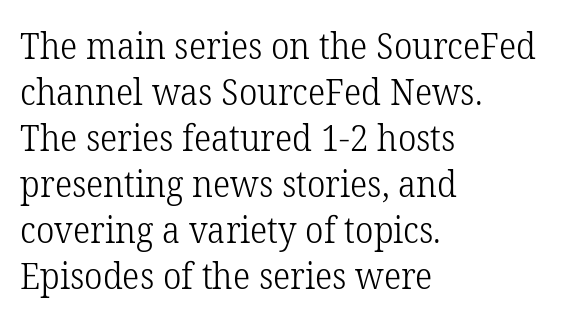
The image shows 36 px light serif type, upright; set left-aligned, normal line spacing (1.28x), normal letter spacing, not underlined; low stroke contrast and a medium x-height.
